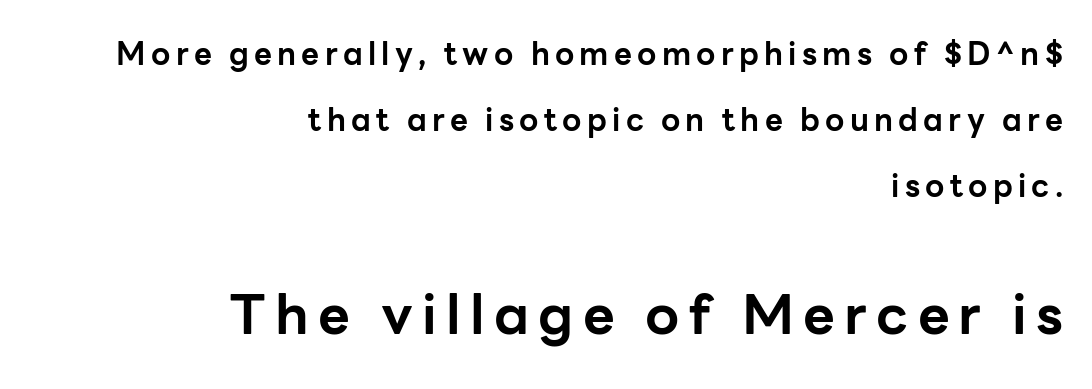
The image shows 55 px bold sans-serif type, upright; set right-aligned, loose line spacing (2.13x), not underlined; the second (bottom) block is 1.77x larger; low stroke contrast and a medium x-height.
